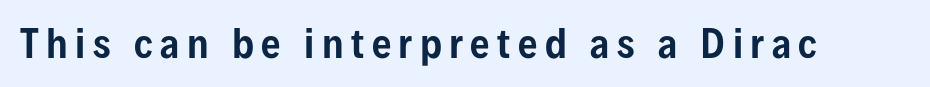
{"serif": "no", "italic": "no", "width": "condensed", "stroke_contrast": "low", "x_height": "medium", "monospaced": "no", "underline": "no", "letter_spacing": "wide", "letter_spacing_em": 0.2, "glyph_px": 38}
